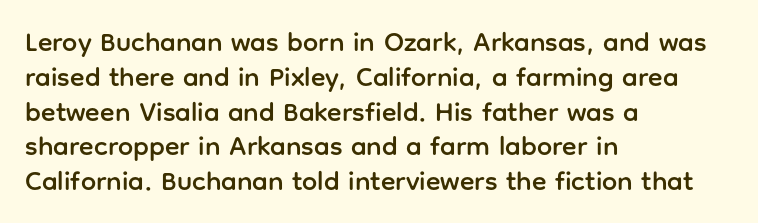
The image shows 27 px text type, upright; set left-aligned, normal line spacing (1.29x), normal letter spacing, not underlined.
